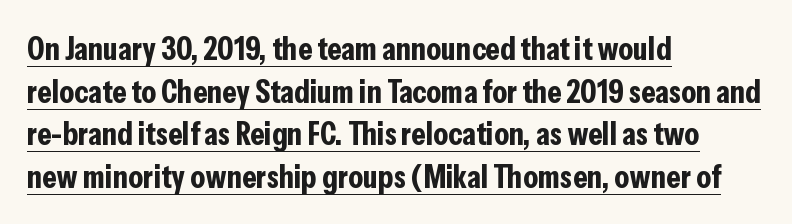
A roman cut, with each character standing at attention. Underline: present. The rag falls on the right side of this text block. The font family rendered here belongs to the sans-serif group.
